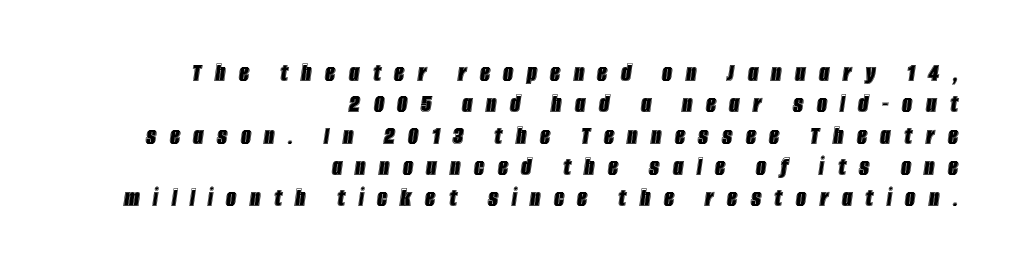
The passage shown is typed in a proportional face where columns would drift. In terms of posture, this sample is oblique. Compared with typical body copy, the letter spacing here is much looser. Decoration check: the copy has no underline.
